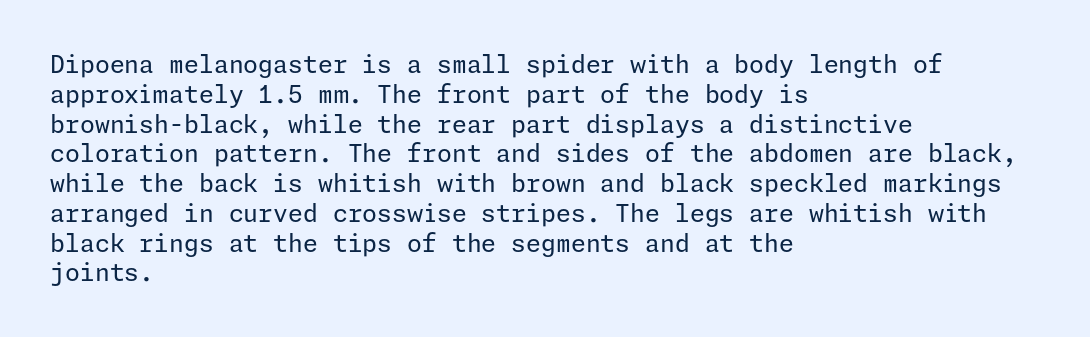
Q: Is the text bold? A: No.
Q: Is the text italic (slanted)? A: No, it is upright.
Q: Is the text underlined? A: No.
Q: How is the paragraph aligned? A: Left-aligned.
Q: Is the spacing between letters normal or unusually wide? A: Normal.
